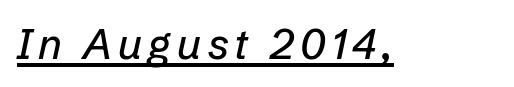
The image shows 42 px text type, italic (leaning right); set underlined; low stroke contrast and a medium x-height.
